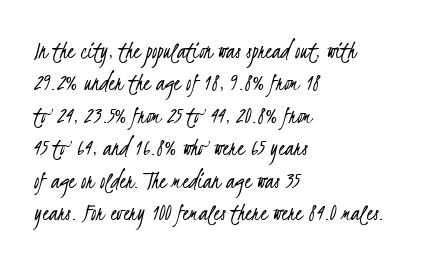
Q: Is the text bold? A: No.
Q: Is the text underlined? A: No.
Q: How is the paragraph aligned? A: Left-aligned.
Q: Is the spacing between letters normal or unusually wide? A: Normal.
Q: Is the spacing between lines tight, normal or loose? A: Normal.
